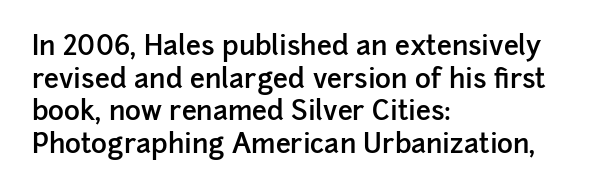
The rendering uses a semibold face; strokes are thickened but not to full bold. Inter-character spacing is left at the font's built-in metrics. Quick note: not italic, upright. Which margin do the lines hug? The left one — the right edge is uneven.
